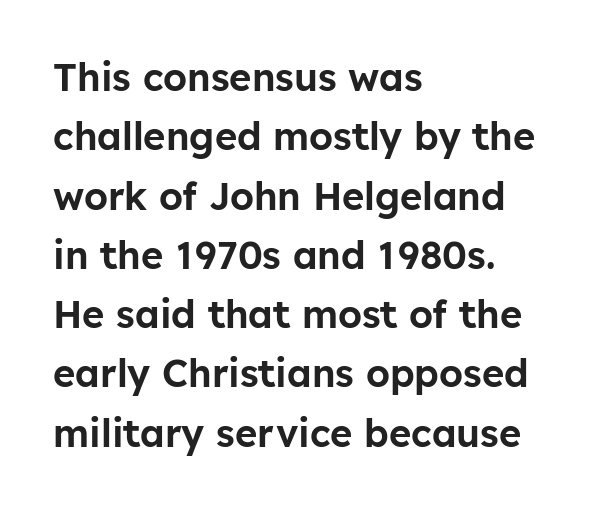
Q: Is the text italic (slanted)? A: No, it is upright.
Q: Is the typeface a serif or a sans-serif typeface? A: Sans-serif.
Q: Is the text underlined? A: No.
Q: How is the paragraph aligned? A: Left-aligned.
Q: Is the spacing between letters normal or unusually wide? A: Normal.
Q: Is the spacing between lines tight, normal or loose? A: Normal.
Q: Width (condensed, normal, or wide)? A: Normal.
Q: Stroke contrast? A: Low.
Q: x-height? A: Medium.
Q: Monospaced? A: No.
